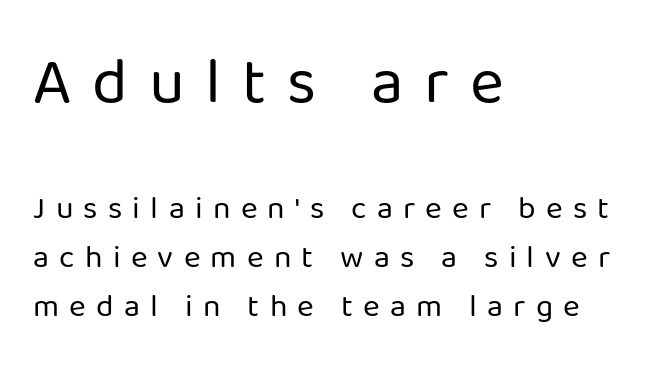
{"serif": "no", "italic": "no", "bold": "no", "weight": "regular", "width": "normal", "stroke_contrast": "low", "x_height": "medium", "monospaced": "no", "underline": "no", "align": "left", "line_spacing": "normal", "line_spacing_ratio": 1.53, "letter_spacing": "wide", "letter_spacing_em": 0.32, "larger_block": "first", "size_ratio": 2.03, "glyph_px": 65}
